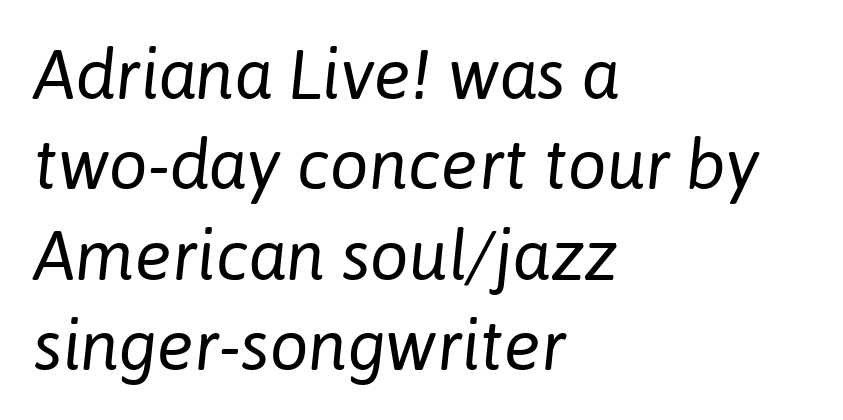
Q: Is the text bold? A: No.
Q: Is the text italic (slanted)? A: Yes, it leans right by about 6 degrees.
Q: Is the text underlined? A: No.
Q: How is the paragraph aligned? A: Left-aligned.
Q: Is the spacing between letters normal or unusually wide? A: Normal.
Q: Is the spacing between lines tight, normal or loose? A: Normal.
Q: Width (condensed, normal, or wide)? A: Normal.
Q: Stroke contrast? A: Low.
Q: x-height? A: Medium.
Q: Monospaced? A: No.
